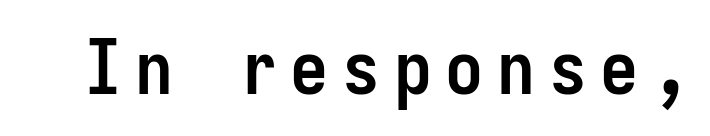
Q: Is the text bold? A: Yes.
Q: Is the text italic (slanted)? A: No, it is upright.
Q: Is the typeface a serif or a sans-serif typeface? A: Sans-serif.
Q: Is the text underlined? A: No.
Q: Width (condensed, normal, or wide)? A: Condensed.
Q: Stroke contrast? A: Low.
Q: x-height? A: Medium.
Q: Monospaced? A: Yes.
